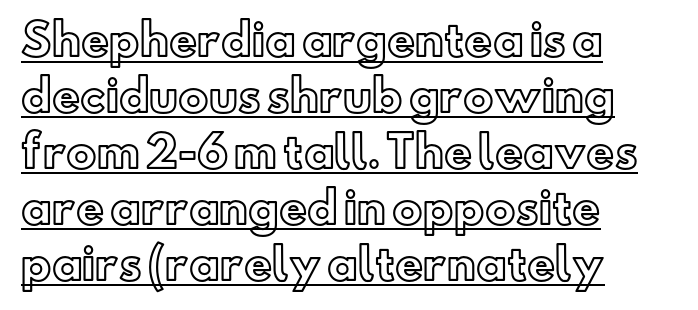
Q: Is the text italic (slanted)? A: No, it is upright.
Q: Is the text underlined? A: Yes.
Q: How is the paragraph aligned? A: Left-aligned.
Q: Is the spacing between letters normal or unusually wide? A: Normal.
Q: Is the spacing between lines tight, normal or loose? A: Normal.
Q: Width (condensed, normal, or wide)? A: Normal.
Q: x-height? A: Small.
Q: Monospaced? A: No.
